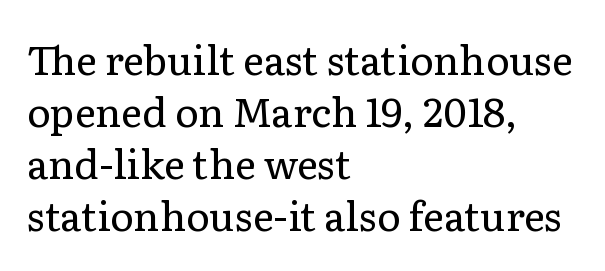
Words appear dense and cohesive because spacing is normal. It's the straight-up-and-down kind of type. Is the type heavy? It reads as light-to-regular instead. Stroke terminals: seriffed. Short and long lines alike share a common starting point at left.
